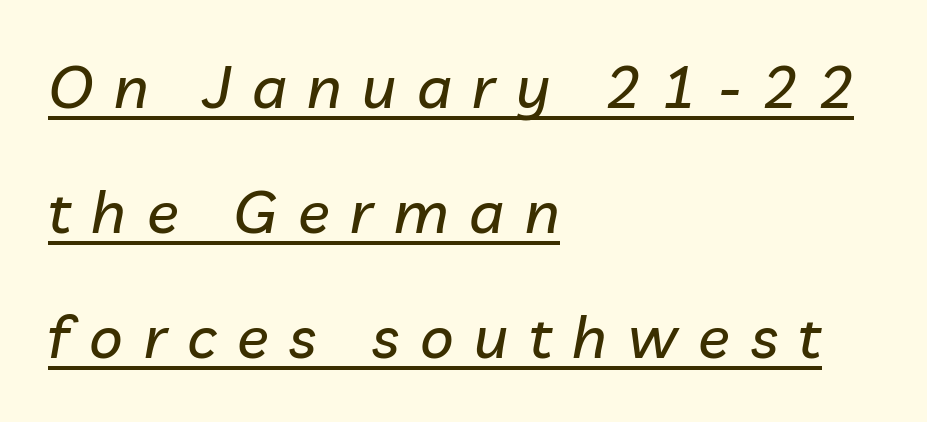
Q: Is the text italic (slanted)? A: Yes, it leans right by about 10 degrees.
Q: Is the text underlined? A: Yes.
Q: How is the paragraph aligned? A: Left-aligned.
Q: Is the spacing between letters normal or unusually wide? A: Unusually wide.
Q: Is the spacing between lines tight, normal or loose? A: Loose.
Q: Width (condensed, normal, or wide)? A: Normal.
Q: Stroke contrast? A: Low.
Q: x-height? A: Medium.
Q: Monospaced? A: No.
